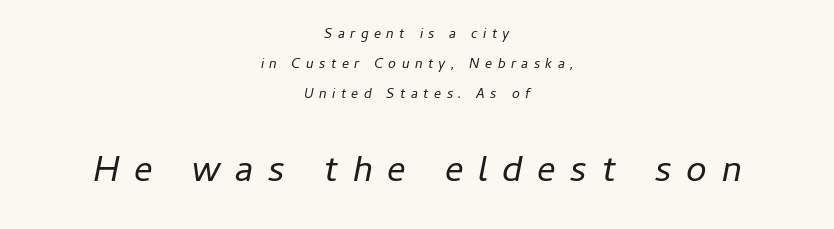
These two chunks differ in scale, with the bottom chunk taking the larger measure. Observe the wide spacing: letters keep a clear distance from each other. Words float on clear page, feet unadorned. Proportional: the letters do not fall into vertical columns.
